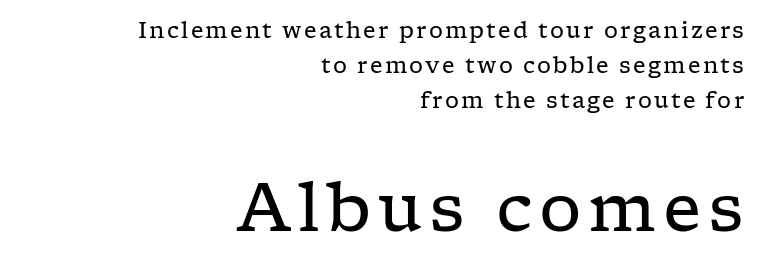
The axis of the letterforms is exactly vertical. Summary of weight: not heavy and not bold. A normal amount of white space separates one row of letters from the next. Each letter's strokes conclude with small projecting serifs.
